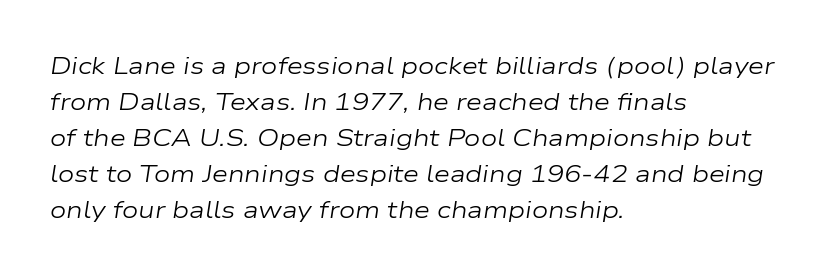
The image shows 23 px text type, italic (leaning right); set left-aligned, normal line spacing (1.56x), normal letter spacing, not underlined.
